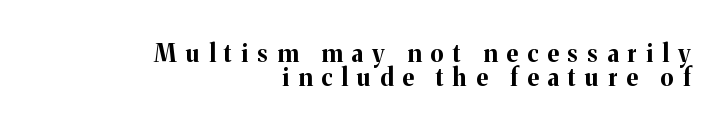
{"italic": "no", "bold": "yes", "underline": "no", "align": "right", "line_spacing": "tight", "line_spacing_ratio": 0.99, "letter_spacing": "wide", "letter_spacing_em": 0.39, "glyph_px": 24}
